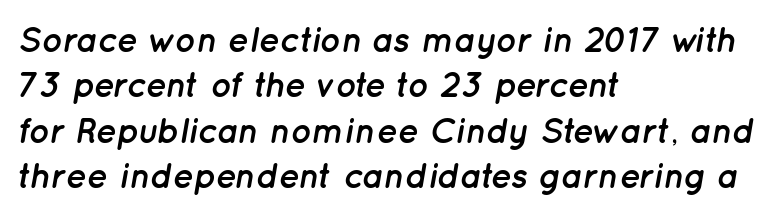
The space between consecutive lines is moderate. Glance below the letters and you will spot only blank space. Alignment: flush left. Compared with an ordinary text face, these strokes are far heavier — a full bold.
